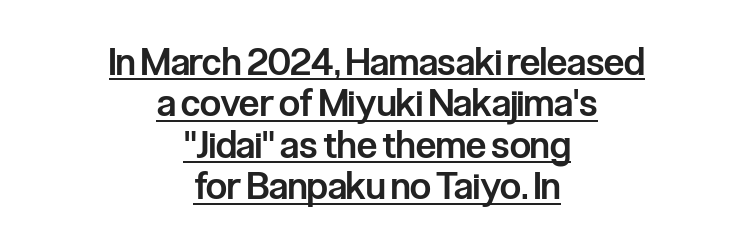
The image shows 37 px semibold, condensed sans-serif type, upright; set centered, tight line spacing (1.12x), normal letter spacing, underlined; low stroke contrast and a medium x-height.
